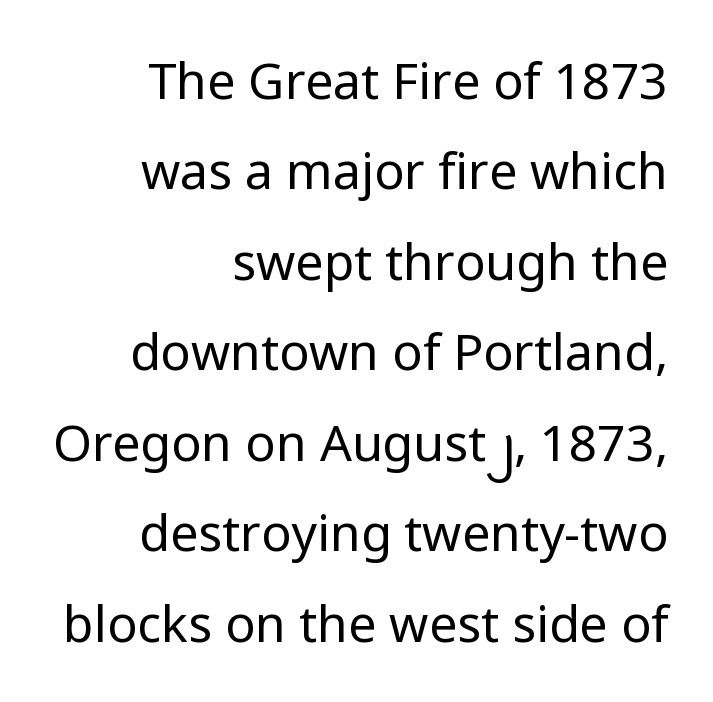
{"serif": "no", "italic": "no", "bold": "no", "weight": "regular", "width": "normal", "stroke_contrast": "low", "x_height": "medium", "monospaced": "no", "underline": "no", "align": "right", "line_spacing_ratio": 1.81, "letter_spacing": "normal", "letter_spacing_em": 0.0, "glyph_px": 50}
